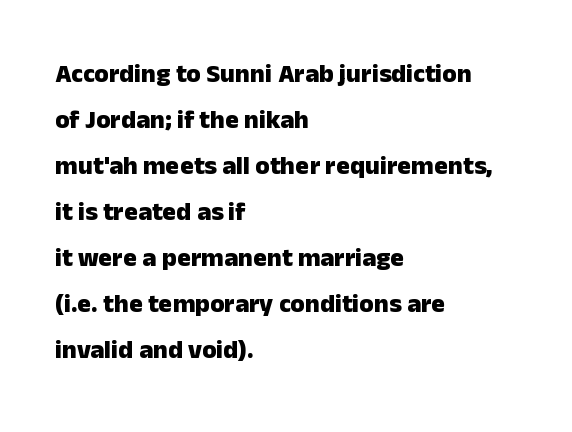
Q: Is the text bold? A: Yes.
Q: Is the text italic (slanted)? A: No, it is upright.
Q: Is the text underlined? A: No.
Q: How is the paragraph aligned? A: Left-aligned.
Q: Is the spacing between letters normal or unusually wide? A: Normal.
